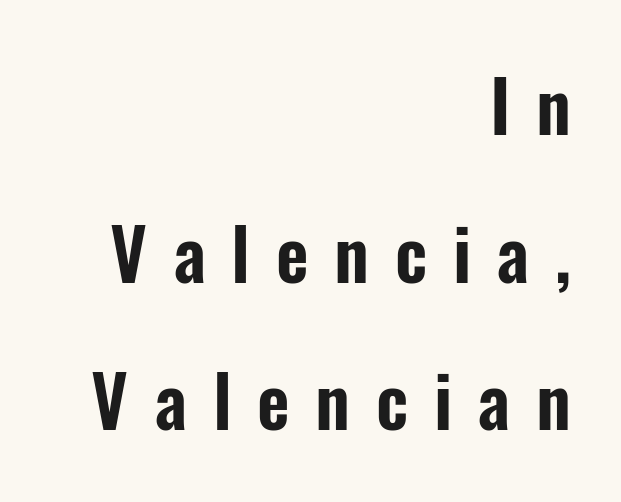
This sample trades compactness for vertical openness between lines. Serif or sans? Sans — the stroke terminals are bare. Decoration check: the copy has no underline. A student would call this right alignment; a typographer would say flush right, rag left. You could not count columns in this text — the font is proportionally spaced.
